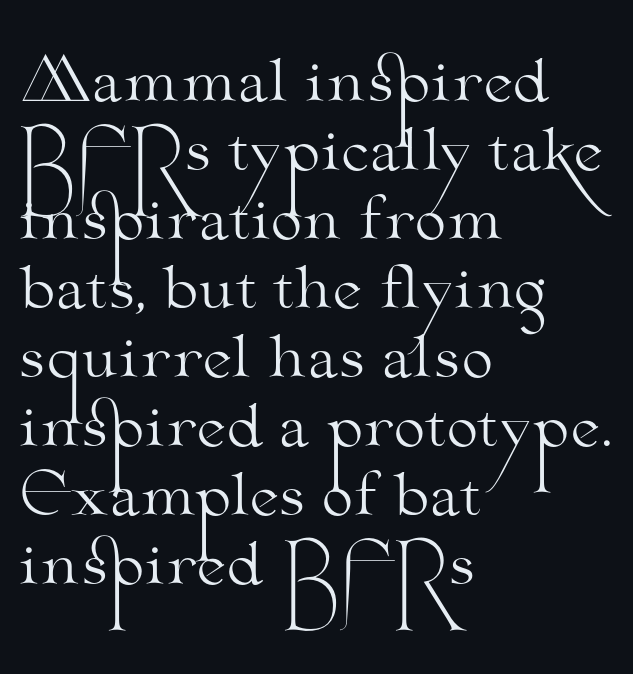
{"serif": "yes", "italic": "no", "bold": "no", "weight": "light", "width": "wide", "stroke_contrast": "medium", "x_height": "small", "monospaced": "no", "underline": "no", "align": "left", "line_spacing_ratio": 1.21, "letter_spacing": "normal", "letter_spacing_em": 0.0, "glyph_px": 57}
